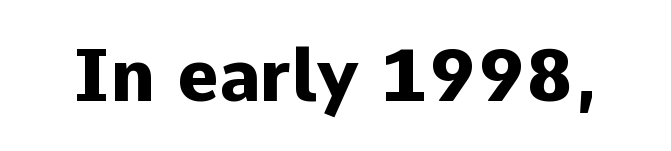
Every stem runs plumb, perpendicular to the baseline. The strip under each line holds only bare page. Proportional: the letters do not fall into vertical columns. This rendering employs a face without finishing strokes, i.e., a sans-serif. Is the type bold? Yes — the strokes are clearly thick and heavy.
